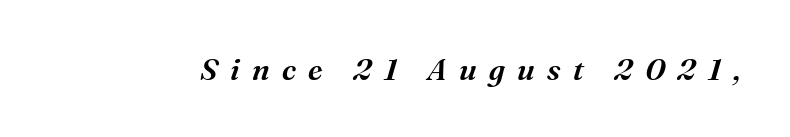
Q: Is the text italic (slanted)? A: Yes, it leans right by about 16 degrees.
Q: Is the typeface a serif or a sans-serif typeface? A: Serif.
Q: Is the text underlined? A: No.
Q: Is the spacing between letters normal or unusually wide? A: Unusually wide.
Q: Width (condensed, normal, or wide)? A: Normal.
Q: Stroke contrast? A: Medium.
Q: x-height? A: Medium.
Q: Monospaced? A: No.
